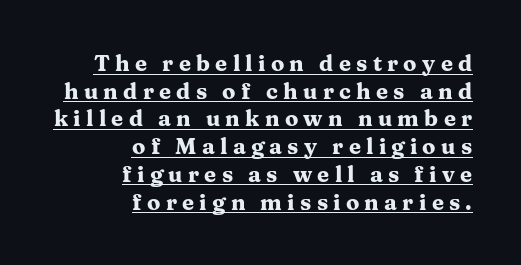
These lines are set flush right with a ragged left edge. Honestly, the underline is the first thing you notice here. Chunky letters — that's bold for sure. Here the glyphs are tracked loosely, breaking word shapes into spaced letters. The letters stand straight up with perfectly vertical stems.
